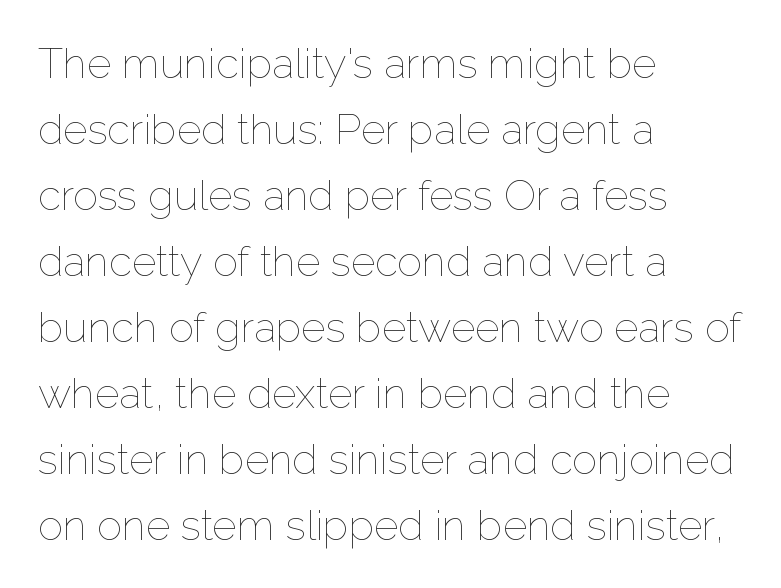
Q: Is the text bold? A: No.
Q: Is the text italic (slanted)? A: No, it is upright.
Q: Is the text underlined? A: No.
Q: How is the paragraph aligned? A: Left-aligned.
Q: Is the spacing between letters normal or unusually wide? A: Normal.
Q: Is the spacing between lines tight, normal or loose? A: Normal.
Q: Width (condensed, normal, or wide)? A: Normal.
Q: Stroke contrast? A: Low.
Q: x-height? A: Medium.
Q: Monospaced? A: No.
